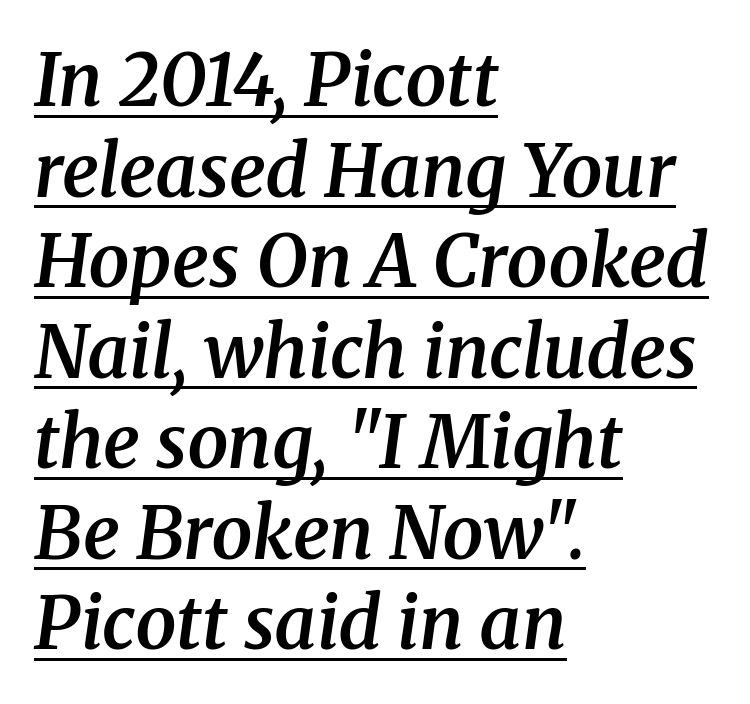
{"serif": "yes", "italic": "yes", "lean": "right", "slant_degrees": 8, "bold": "semi", "weight": "semibold", "width": "normal", "stroke_contrast": "medium", "x_height": "medium", "monospaced": "no", "underline": "yes", "align": "left", "line_spacing_ratio": 1.24, "letter_spacing": "normal", "letter_spacing_em": 0.0, "glyph_px": 73}
